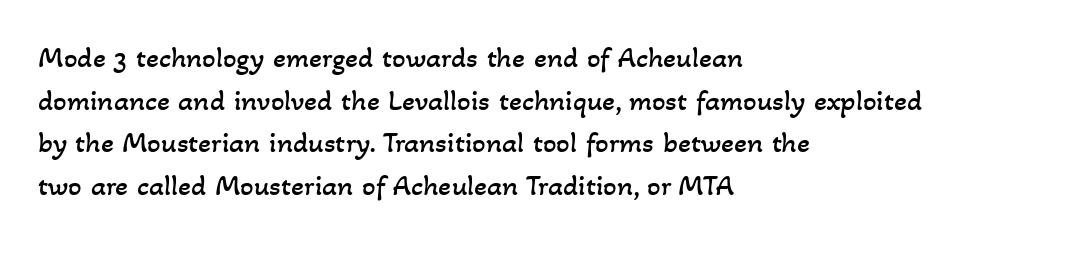
Q: Is the text bold? A: No.
Q: Is the text underlined? A: No.
Q: How is the paragraph aligned? A: Left-aligned.
Q: Is the spacing between letters normal or unusually wide? A: Normal.
Q: Is the spacing between lines tight, normal or loose? A: Normal.
Q: Width (condensed, normal, or wide)? A: Normal.
Q: Stroke contrast? A: Low.
Q: x-height? A: Small.
Q: Monospaced? A: No.
